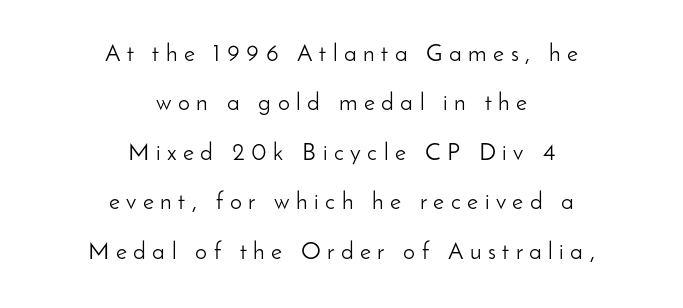
Unmarked baselines from the first word to the last. Line starts and ends both wander, symmetrically. There is plenty of visible air inserted between adjacent glyphs. Leading: increased. The strokes carry an ordinary text weight at most.
